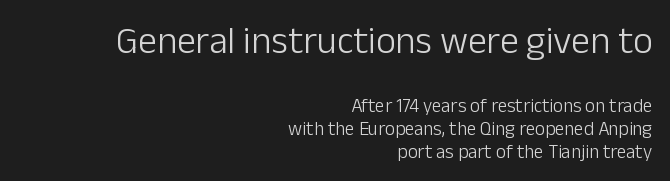
{"serif": "no", "italic": "no", "bold": "no", "weight": "light", "width": "normal", "stroke_contrast": "low", "x_height": "medium", "monospaced": "no", "underline": "no", "align": "right", "line_spacing_ratio": 1.21, "letter_spacing": "normal", "letter_spacing_em": 0.0, "larger_block": "first", "size_ratio": 2.0, "glyph_px": 38}
